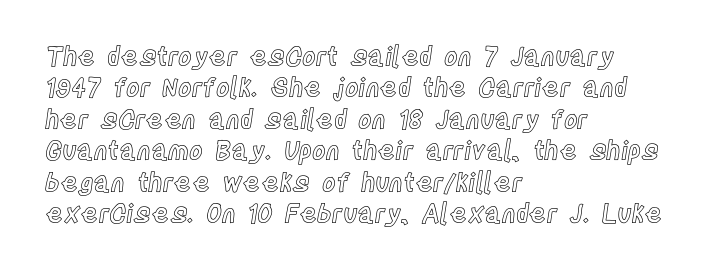
Q: Is the text italic (slanted)? A: Yes.
Q: Is the text underlined? A: No.
Q: How is the paragraph aligned? A: Left-aligned.
Q: Is the spacing between letters normal or unusually wide? A: Normal.
